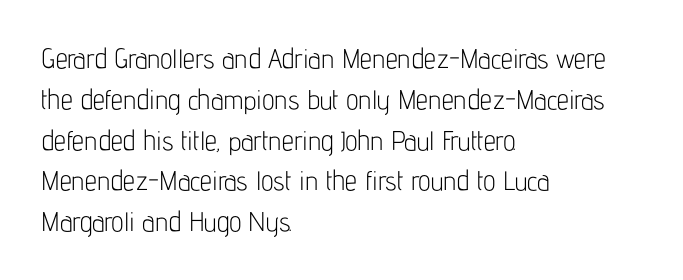
Q: Is the text bold? A: No.
Q: Is the text italic (slanted)? A: No, it is upright.
Q: Is the text underlined? A: No.
Q: How is the paragraph aligned? A: Left-aligned.
Q: Is the spacing between letters normal or unusually wide? A: Normal.
Q: Is the spacing between lines tight, normal or loose? A: Normal.
